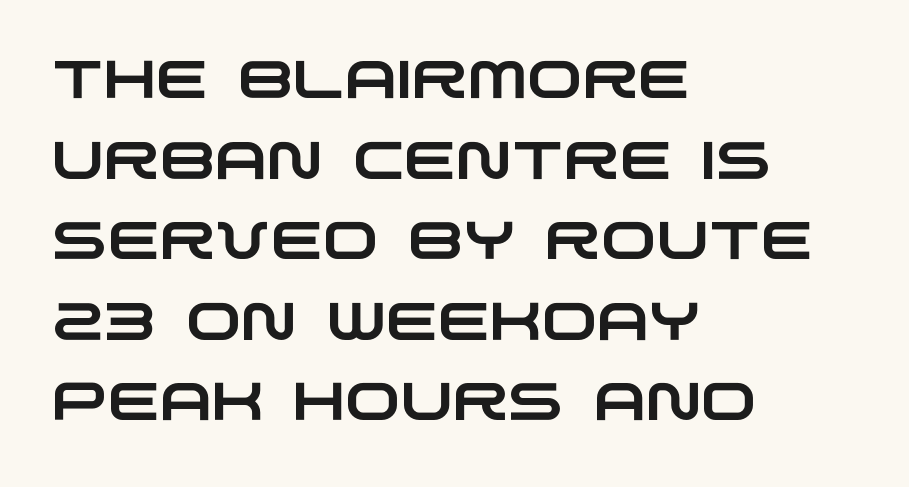
{"serif": "no", "width": "wide", "stroke_contrast": "low", "x_height": "large", "monospaced": "no", "underline": "no", "align": "left", "line_spacing": "normal", "line_spacing_ratio": 1.52, "letter_spacing": "normal", "letter_spacing_em": 0.0, "glyph_px": 53}
